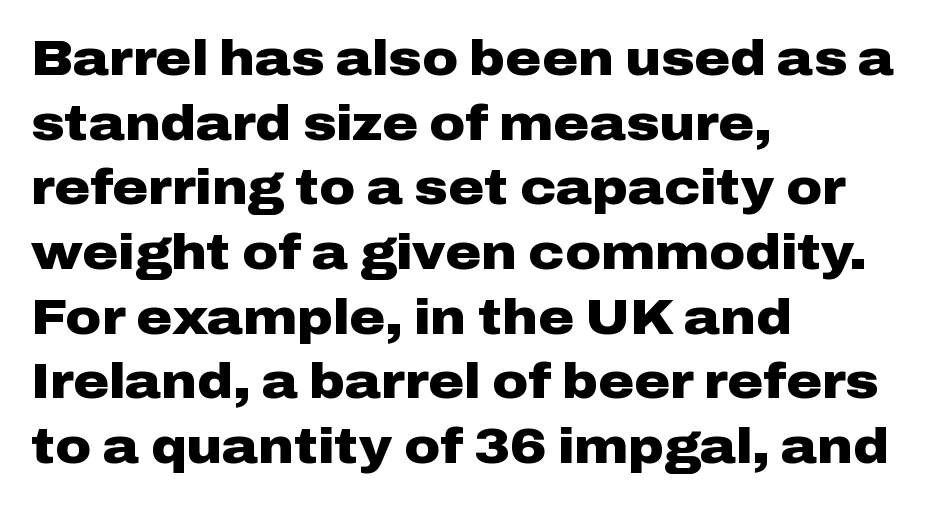
The image shows 49 px heavy, wide sans-serif type, upright; set left-aligned, normal line spacing (1.32x), normal letter spacing, not underlined; low stroke contrast and a medium x-height.
